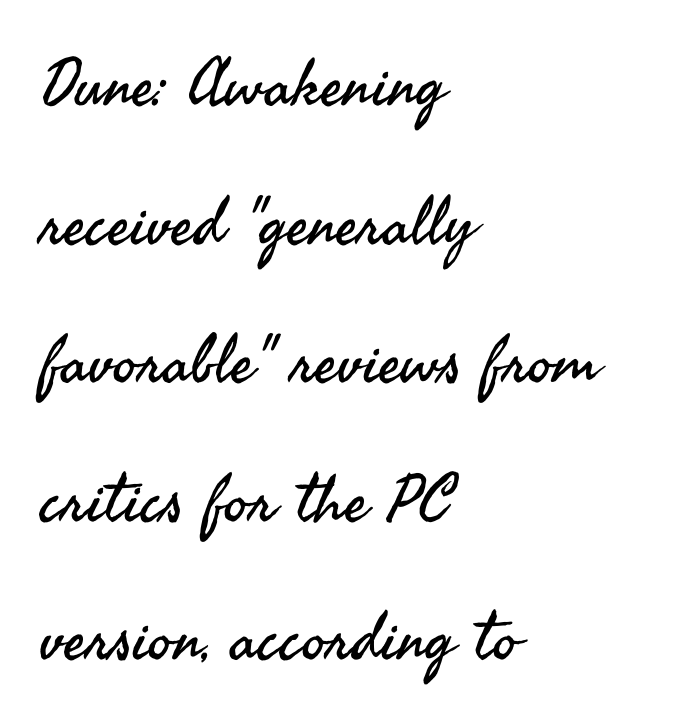
The rendering uses a large line-height, opening up the rows. Short note: letters normally spaced. Heft: none added — not bold. Typeset ragged right — the left edge is the straight one. Classification — sans serif. Varying glyph widths throughout — classic text-font behaviour.
